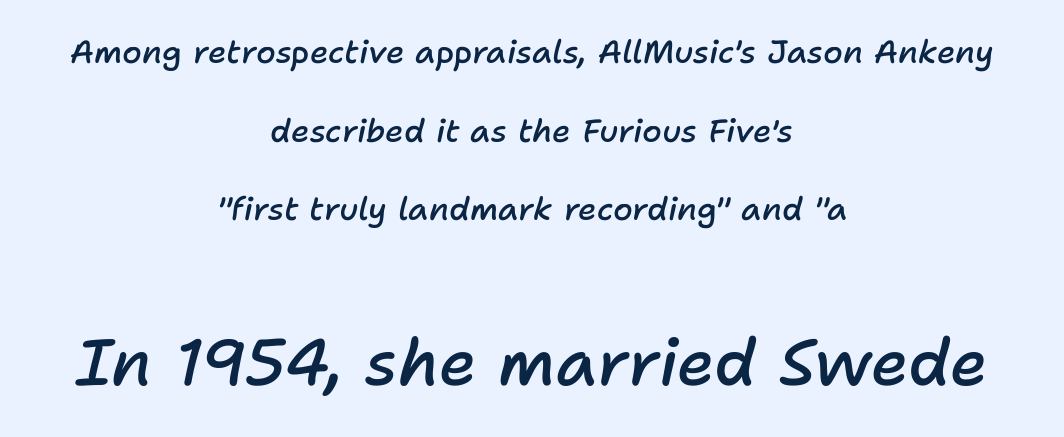
Q: Is the text bold? A: Semi-bold.
Q: Is the text italic (slanted)? A: Yes, it leans right by about 11 degrees.
Q: Is the text underlined? A: No.
Q: How is the paragraph aligned? A: Centered.
Q: Is the spacing between letters normal or unusually wide? A: Normal.
Q: Is the spacing between lines tight, normal or loose? A: Loose.
Q: Which block of text is set in a larger size, the first (top) or the second (bottom)? A: The second (bottom) one.
Q: Width (condensed, normal, or wide)? A: Normal.
Q: Stroke contrast? A: Low.
Q: x-height? A: Medium.
Q: Monospaced? A: No.
